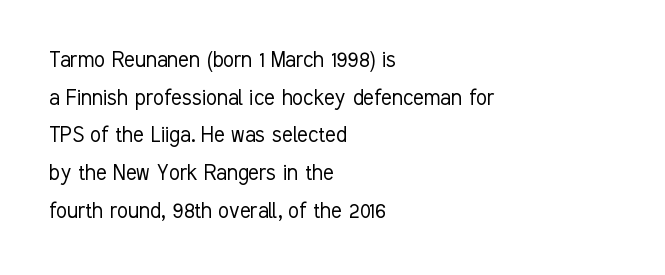
Q: Is the text bold? A: No.
Q: Is the text italic (slanted)? A: No, it is upright.
Q: Is the text underlined? A: No.
Q: How is the paragraph aligned? A: Left-aligned.
Q: Is the spacing between letters normal or unusually wide? A: Normal.
Q: Is the spacing between lines tight, normal or loose? A: Normal.
